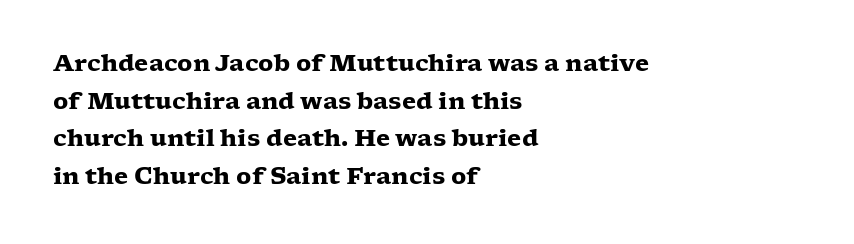
Q: Is the text bold? A: Yes.
Q: Is the text italic (slanted)? A: No, it is upright.
Q: Is the text underlined? A: No.
Q: How is the paragraph aligned? A: Left-aligned.
Q: Is the spacing between letters normal or unusually wide? A: Normal.
Q: Is the spacing between lines tight, normal or loose? A: Normal.
